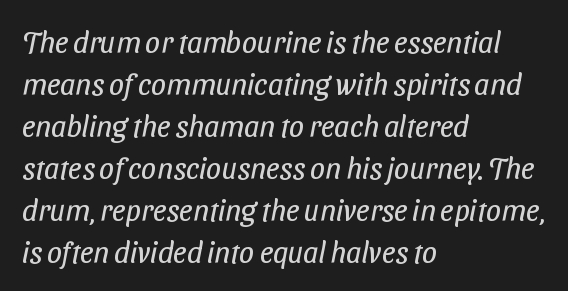
The image shows 30 px regular-weight, condensed sans-serif type; set left-aligned, normal line spacing (1.4x), normal letter spacing, not underlined; low stroke contrast and a medium x-height.
